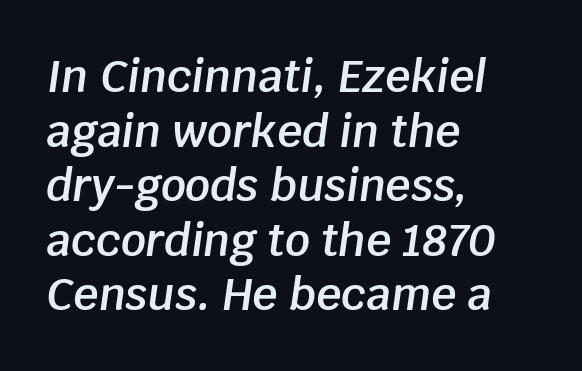
{"italic": "yes", "lean": "right", "slant_degrees": 8, "bold": "semi", "weight": "semibold", "width": "normal", "stroke_contrast": "low", "x_height": "large", "monospaced": "no", "underline": "no", "align": "left", "line_spacing_ratio": 1.24, "letter_spacing": "normal", "letter_spacing_em": 0.0, "glyph_px": 44}
